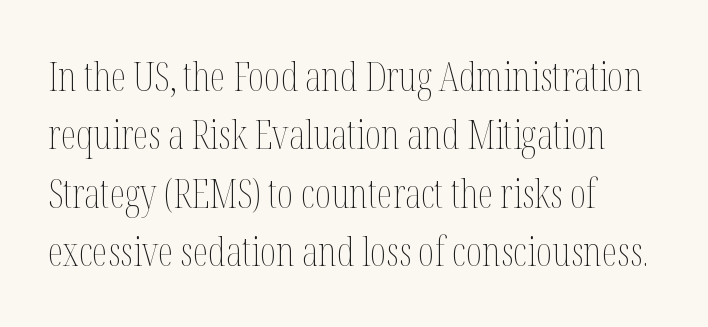
Each letter keeps its own natural width here, so spacing adapts to shape. Type without underlining. The typesetting does not lean heavy: it is not bold. Typeset ragged right — the left edge is the straight one. Line spacing here is normal.
